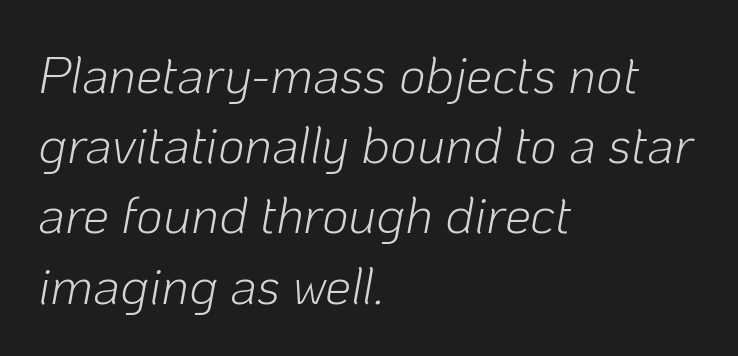
Q: Is the text bold? A: No.
Q: Is the text italic (slanted)? A: Yes, it leans right by about 10 degrees.
Q: Is the text underlined? A: No.
Q: How is the paragraph aligned? A: Left-aligned.
Q: Is the spacing between letters normal or unusually wide? A: Normal.
Q: Is the spacing between lines tight, normal or loose? A: Normal.
Q: Width (condensed, normal, or wide)? A: Normal.
Q: Stroke contrast? A: Low.
Q: x-height? A: Medium.
Q: Monospaced? A: No.
